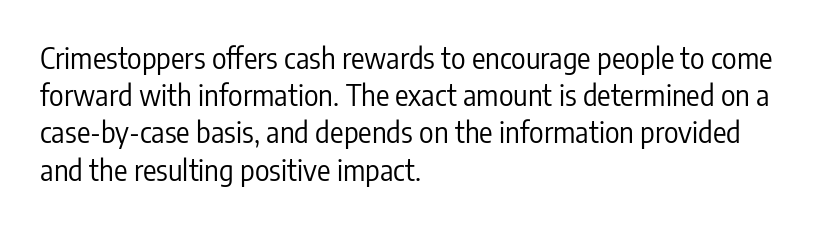
{"serif": "no", "italic": "no", "bold": "no", "weight": "regular", "width": "condensed", "stroke_contrast": "low", "x_height": "medium", "monospaced": "no", "underline": "no", "align": "left", "line_spacing": "normal", "line_spacing_ratio": 1.33, "letter_spacing": "normal", "letter_spacing_em": 0.0, "glyph_px": 28}
